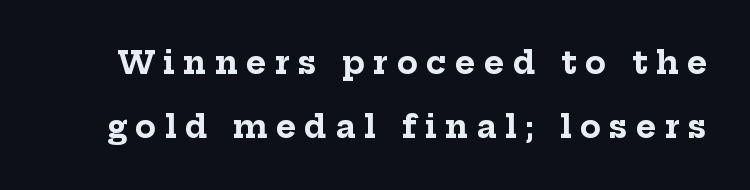
Leading: increased. Descenders hang freely into open space. Proportional: the letters do not fall into vertical columns. Note: serifs present on the glyphs. No italicization has been applied; the sample stays upright. The font is running at its bold setting.
